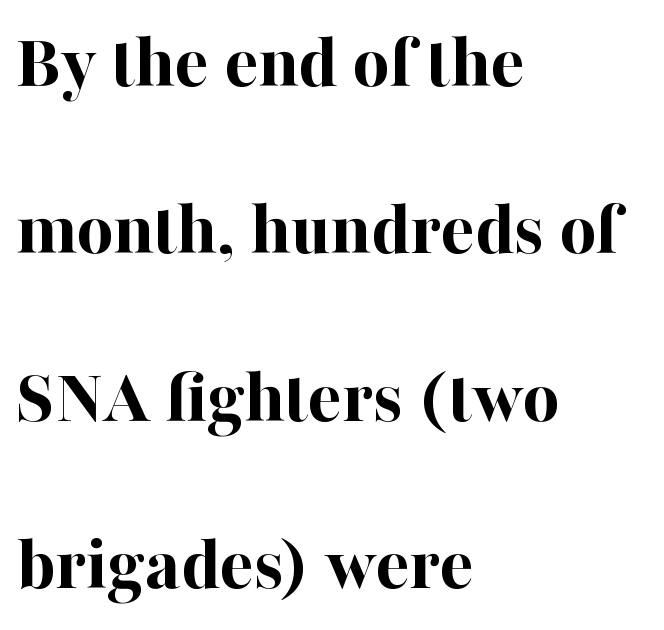
Q: Is the text bold? A: Yes.
Q: Is the text italic (slanted)? A: No, it is upright.
Q: Is the typeface a serif or a sans-serif typeface? A: Serif.
Q: Is the text underlined? A: No.
Q: How is the paragraph aligned? A: Left-aligned.
Q: Is the spacing between letters normal or unusually wide? A: Normal.
Q: Is the spacing between lines tight, normal or loose? A: Loose.
Q: Width (condensed, normal, or wide)? A: Normal.
Q: Stroke contrast? A: High.
Q: x-height? A: Medium.
Q: Monospaced? A: No.
